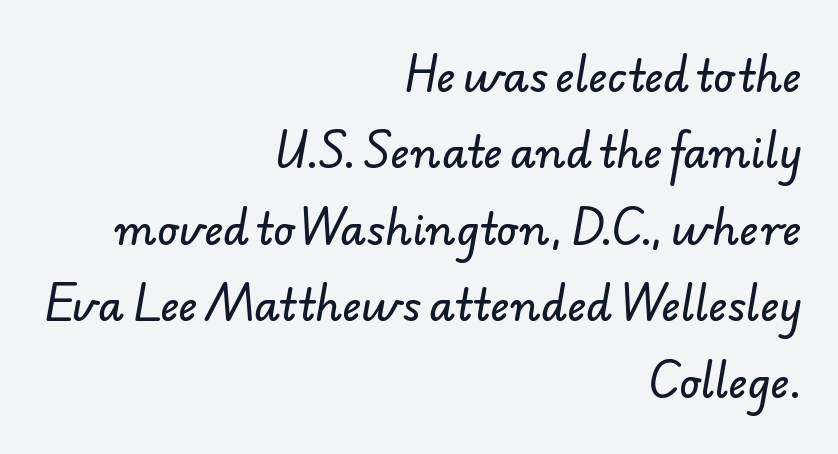
Type style note: lacks serifs. Spacing verdict: proportional, widths tailored to each character. Does the copy run flush right? Yes — the right margin is perfectly even. The tracking reads as untouched default to a designer's eye. Just letters on the line, the space beneath them empty.
